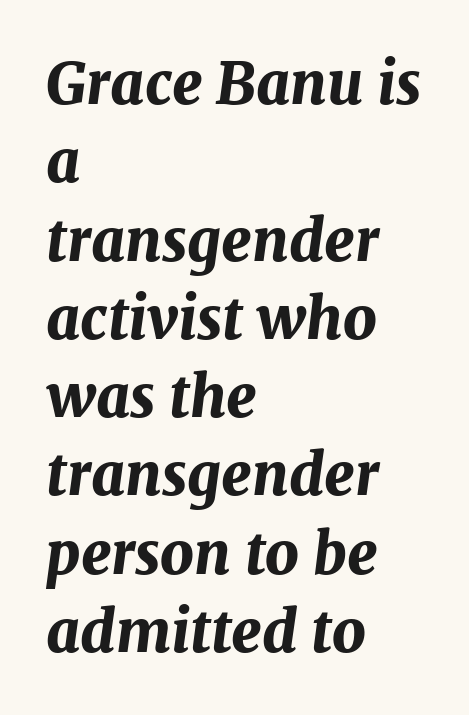
Q: Is the text bold? A: Yes.
Q: Is the text italic (slanted)? A: Yes, it leans right by about 7 degrees.
Q: Is the text underlined? A: No.
Q: How is the paragraph aligned? A: Left-aligned.
Q: Is the spacing between letters normal or unusually wide? A: Normal.
Q: Is the spacing between lines tight, normal or loose? A: Normal.
Q: Width (condensed, normal, or wide)? A: Normal.
Q: Stroke contrast? A: Medium.
Q: x-height? A: Medium.
Q: Monospaced? A: No.
